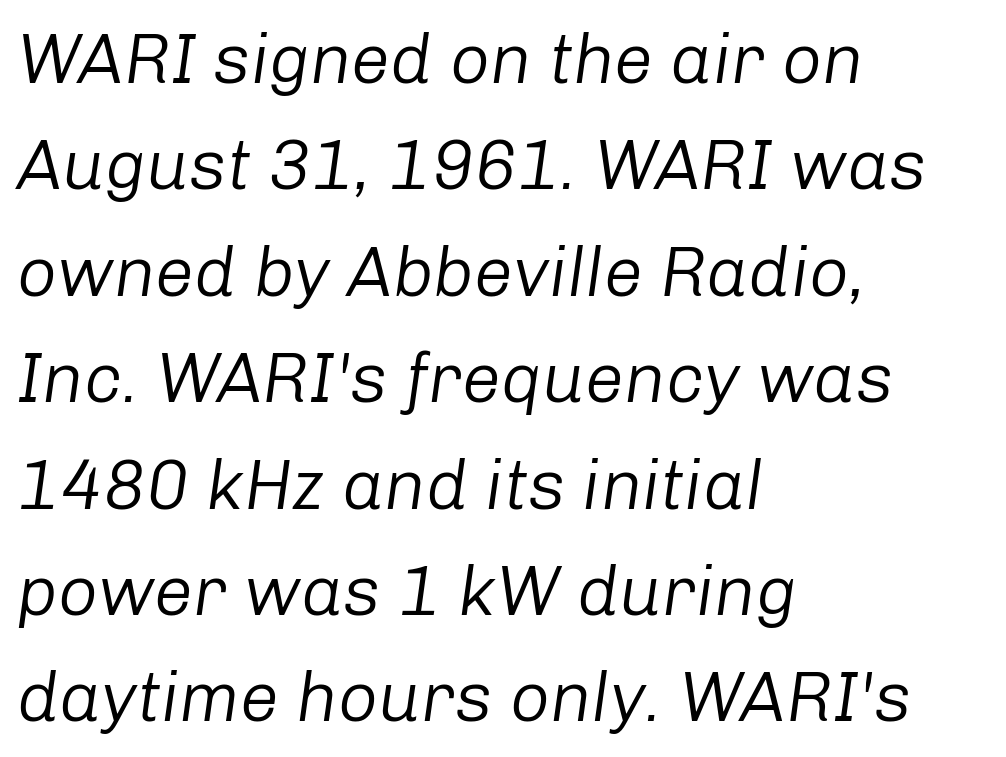
Q: Is the text bold? A: No.
Q: Is the text italic (slanted)? A: Yes, it leans right by about 8 degrees.
Q: Is the text underlined? A: No.
Q: How is the paragraph aligned? A: Left-aligned.
Q: Is the spacing between letters normal or unusually wide? A: Normal.
Q: Is the spacing between lines tight, normal or loose? A: Normal.
Q: Width (condensed, normal, or wide)? A: Normal.
Q: Stroke contrast? A: Low.
Q: x-height? A: Medium.
Q: Monospaced? A: No.
